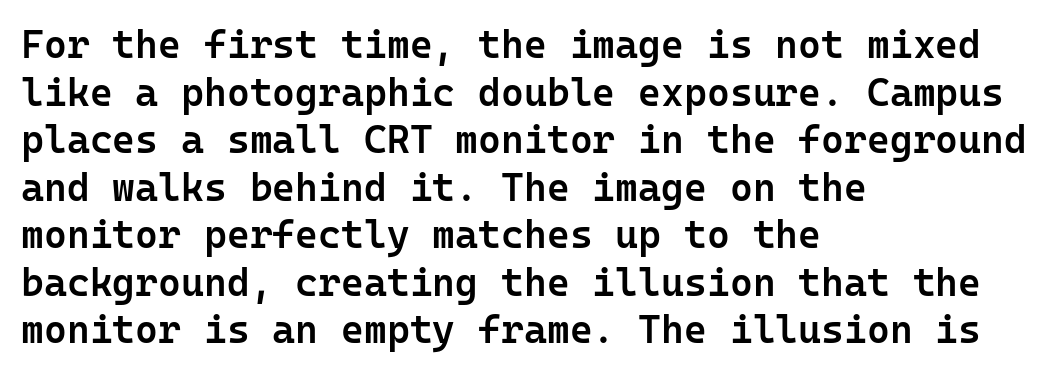
Q: Is the text bold? A: Semi-bold.
Q: Is the text italic (slanted)? A: No, it is upright.
Q: Is the typeface a serif or a sans-serif typeface? A: Sans-serif.
Q: Is the text underlined? A: No.
Q: How is the paragraph aligned? A: Left-aligned.
Q: Is the spacing between letters normal or unusually wide? A: Normal.
Q: Width (condensed, normal, or wide)? A: Normal.
Q: Stroke contrast? A: Low.
Q: x-height? A: Medium.
Q: Monospaced? A: Yes.
